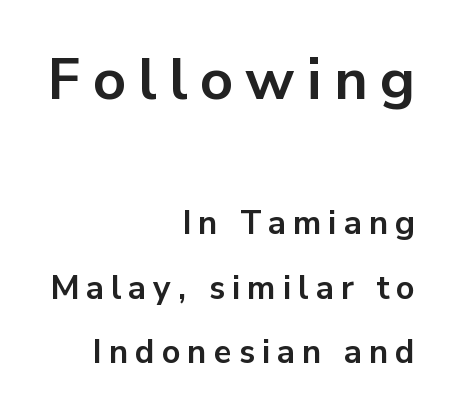
{"serif": "no", "italic": "no", "bold": "yes", "weight": "bold", "width": "normal", "stroke_contrast": "low", "x_height": "medium", "monospaced": "no", "underline": "no", "align": "right", "line_spacing": "loose", "line_spacing_ratio": 1.96, "letter_spacing": "wide", "letter_spacing_em": 0.21, "larger_block": "first", "size_ratio": 1.76, "glyph_px": 58}
